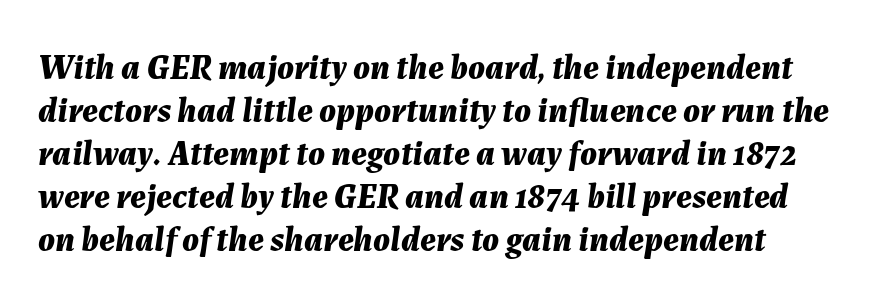
The image shows 35 px bold type, italic (leaning right); set left-aligned, line spacing 1.23x, normal letter spacing, not underlined; medium stroke contrast and a medium x-height.
